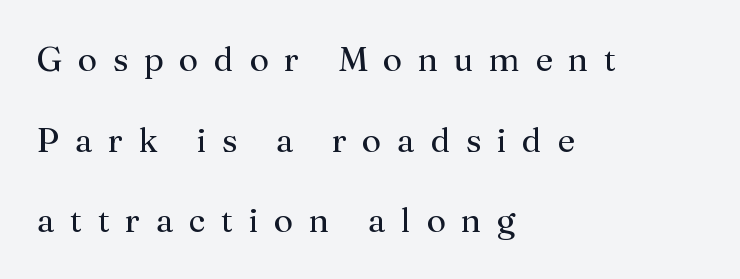
Q: Is the text bold? A: No.
Q: Is the text italic (slanted)? A: No, it is upright.
Q: Is the typeface a serif or a sans-serif typeface? A: Serif.
Q: Is the text underlined? A: No.
Q: How is the paragraph aligned? A: Left-aligned.
Q: Is the spacing between letters normal or unusually wide? A: Unusually wide.
Q: Is the spacing between lines tight, normal or loose? A: Loose.
Q: Width (condensed, normal, or wide)? A: Normal.
Q: Stroke contrast? A: Medium.
Q: x-height? A: Medium.
Q: Monospaced? A: No.
